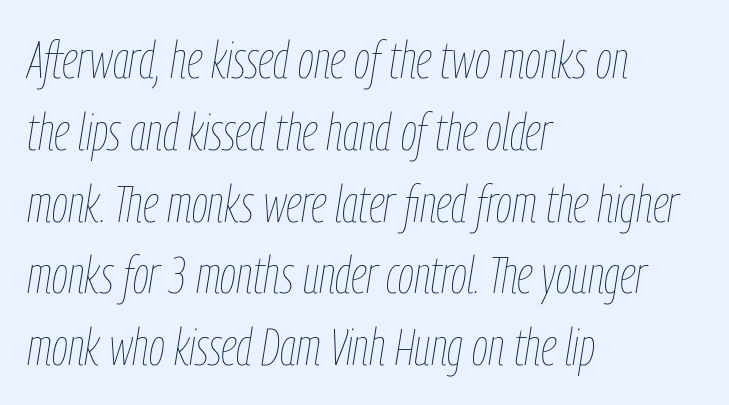
The horizontal fit of the characters is conventional and even. Compared with a centered layout, this one pins lines to the left instead. This block has exactly the height ordinary leading produces. No heavy texture on the line: the type isn't bold. This rendering features lettering with no underline.
